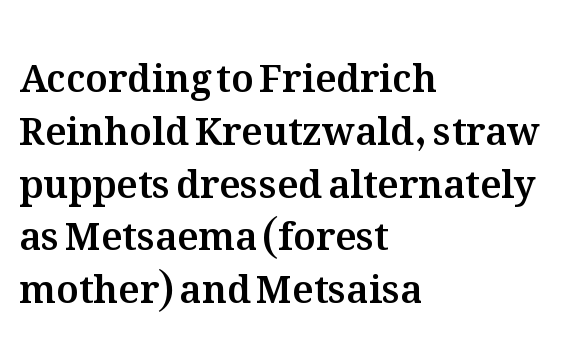
The image shows 38 px text type, upright; set left-aligned, normal line spacing (1.39x), normal letter spacing, not underlined; medium stroke contrast and a medium x-height.
